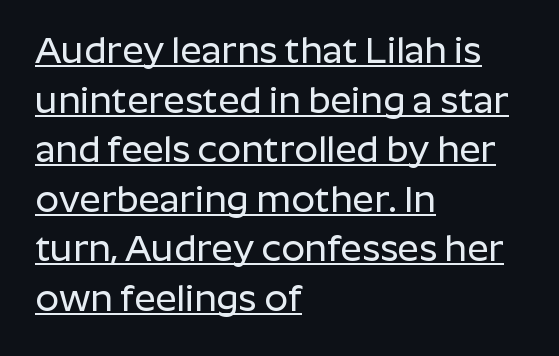
The image shows 37 px sans-serif type, upright; set left-aligned, normal line spacing (1.34x), normal letter spacing, underlined; low stroke contrast and a medium x-height.
